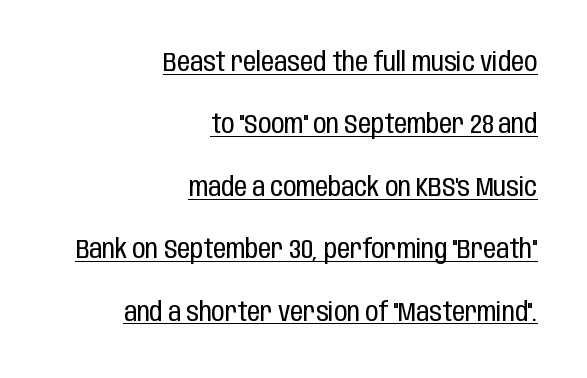
The image shows 26 px text type, upright; set right-aligned, loose line spacing (2.4x), normal letter spacing, underlined.
